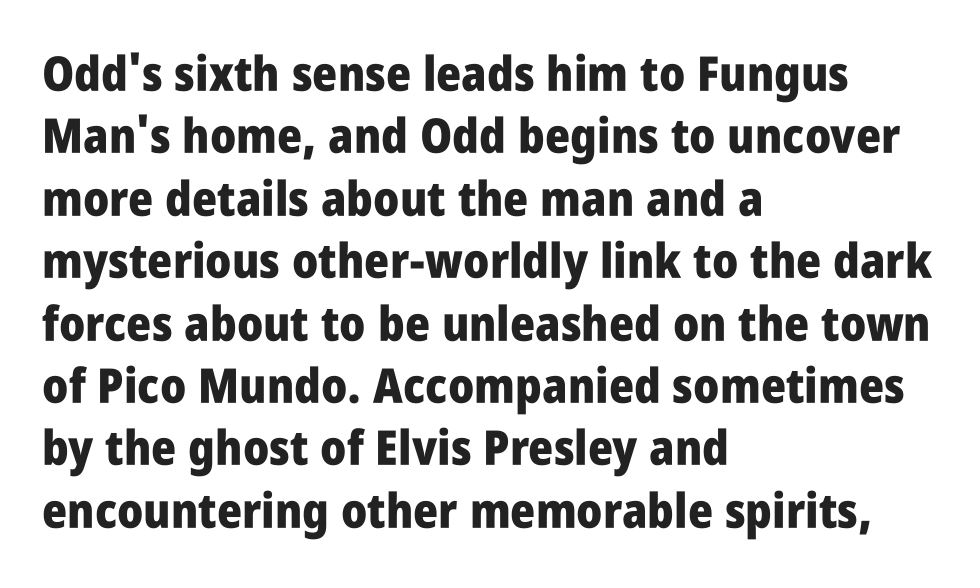
Serif or sans? Sans — the stroke terminals are bare. One-word summary of the alignment: left. The typography opts for an upright posture over an oblique one. The baseline area is clear. Summary of vertical rhythm: regular, with standard interline spacing. Looks like regular typesetting: each glyph gets only the width it needs.
